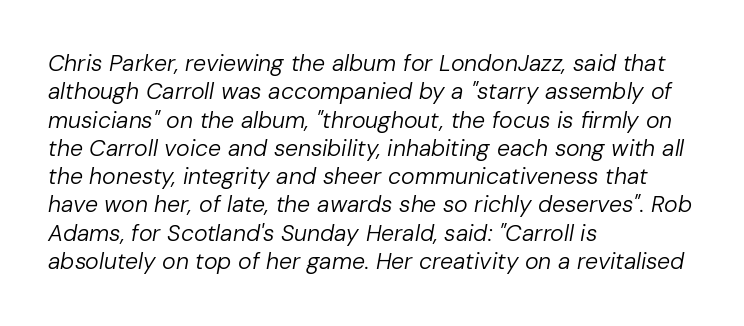
The image shows 23 px text type, italic (leaning right); set left-aligned, line spacing 1.23x, normal letter spacing, not underlined.
